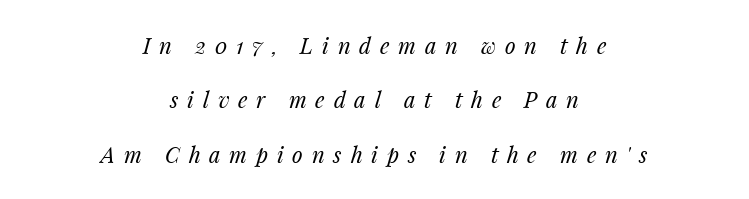
{"italic": "yes", "lean": "right", "slant_degrees": 14, "bold": "no", "underline": "no", "align": "center", "line_spacing": "loose", "line_spacing_ratio": 2.47, "letter_spacing": "wide", "letter_spacing_em": 0.4, "glyph_px": 22}
